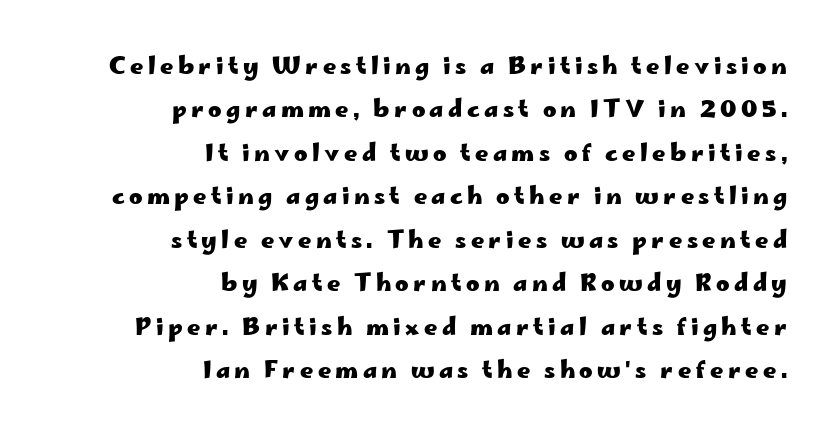
The image shows 23 px bold type, upright; set right-aligned, line spacing 1.89x, not underlined.
